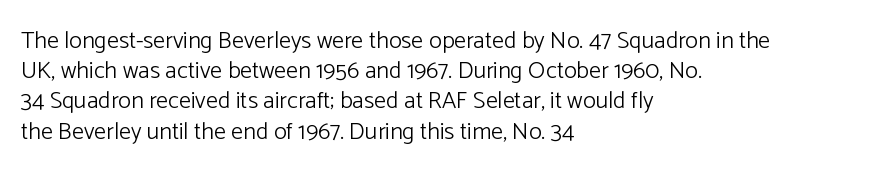
The weight would be labelled regular, book, light, or lighter still. Every stem runs plumb, perpendicular to the baseline. Descender tails drop into unmarked territory. One glance says typical: line gaps are just what's usual.
